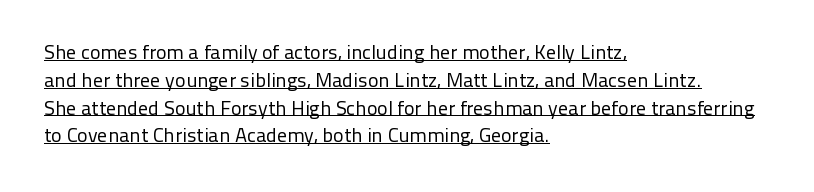
Q: Is the text bold? A: No.
Q: Is the text italic (slanted)? A: No, it is upright.
Q: Is the text underlined? A: Yes.
Q: How is the paragraph aligned? A: Left-aligned.
Q: Is the spacing between letters normal or unusually wide? A: Normal.
Q: Is the spacing between lines tight, normal or loose? A: Normal.
